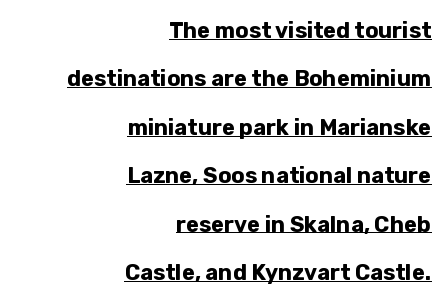
Q: Is the text bold? A: Yes.
Q: Is the text italic (slanted)? A: No, it is upright.
Q: Is the text underlined? A: Yes.
Q: How is the paragraph aligned? A: Right-aligned.
Q: Is the spacing between letters normal or unusually wide? A: Normal.
Q: Is the spacing between lines tight, normal or loose? A: Loose.
